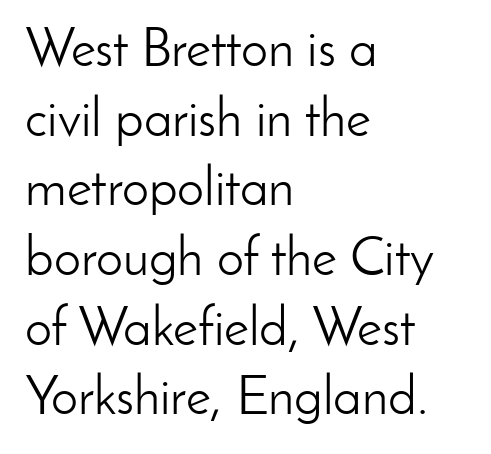
Q: Is the text bold? A: No.
Q: Is the text italic (slanted)? A: No, it is upright.
Q: Is the typeface a serif or a sans-serif typeface? A: Sans-serif.
Q: Is the text underlined? A: No.
Q: How is the paragraph aligned? A: Left-aligned.
Q: Is the spacing between letters normal or unusually wide? A: Normal.
Q: Is the spacing between lines tight, normal or loose? A: Normal.
Q: Width (condensed, normal, or wide)? A: Normal.
Q: Stroke contrast? A: Low.
Q: x-height? A: Small.
Q: Monospaced? A: No.
